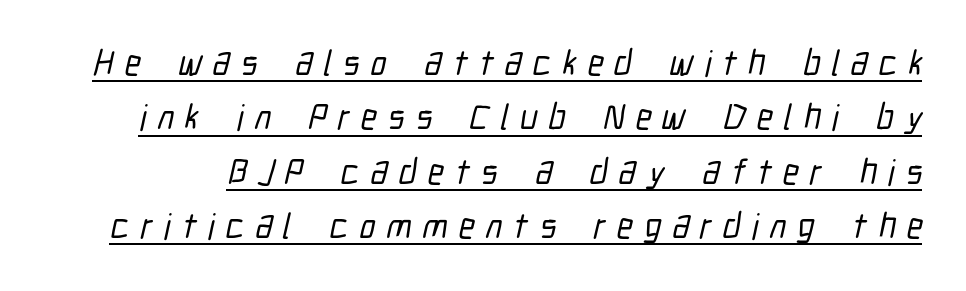
A continuous stroke trails under the words, as in a hyperlink. The line texture is sparse and dotted thanks to wide tracking. Serif or sans? Sans — the stroke terminals are bare. These lines are rendered in a variable-pitch font. The rendering uses a moderate line-height, typical for paragraphs.
